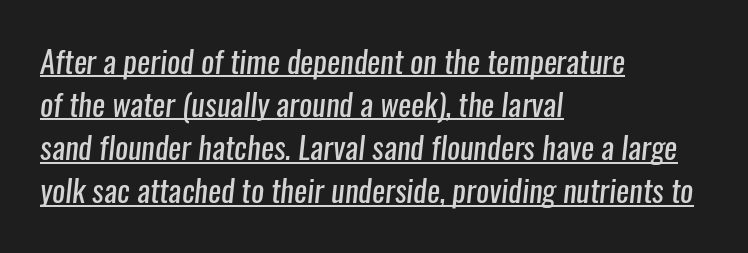
The image shows 31 px regular-weight, condensed sans-serif type; set left-aligned, normal line spacing (1.39x), normal letter spacing, underlined; low stroke contrast and a medium x-height.
